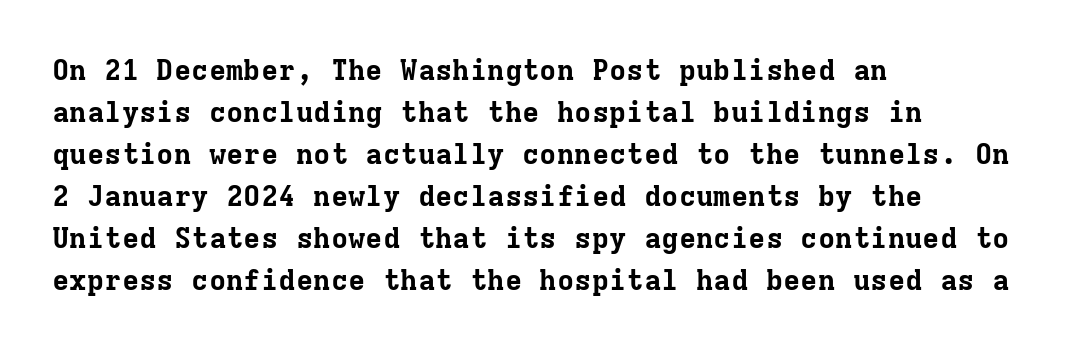
The image shows 29 px bold serif type, upright, monospaced; set left-aligned, normal line spacing (1.45x), normal letter spacing, not underlined; low stroke contrast and a medium x-height.
